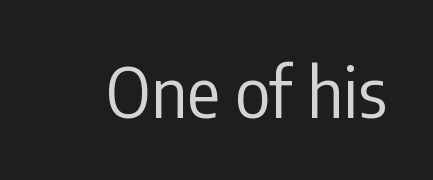
The glyphs are unaccompanied by any horizontal stroke below them. You can tell from the bare stems that sans-serif type was used. Style check: upright. Each word holds together tightly as a unit, with standard inter-letter gaps. Varying glyph widths throughout — classic text-font behaviour. Is this a heavy cut? Hardly; it is regular or lighter.
